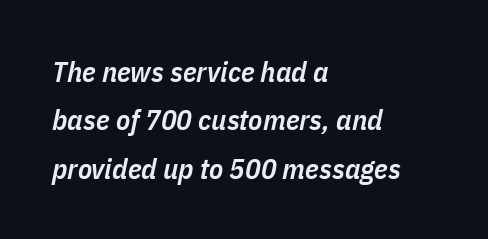
Q: Is the text bold? A: Semi-bold.
Q: Is the text italic (slanted)? A: Yes, it leans right by about 11 degrees.
Q: Is the text underlined? A: No.
Q: How is the paragraph aligned? A: Left-aligned.
Q: Is the spacing between letters normal or unusually wide? A: Normal.
Q: Is the spacing between lines tight, normal or loose? A: Normal.
Q: Width (condensed, normal, or wide)? A: Condensed.
Q: Stroke contrast? A: Low.
Q: x-height? A: Medium.
Q: Monospaced? A: No.
